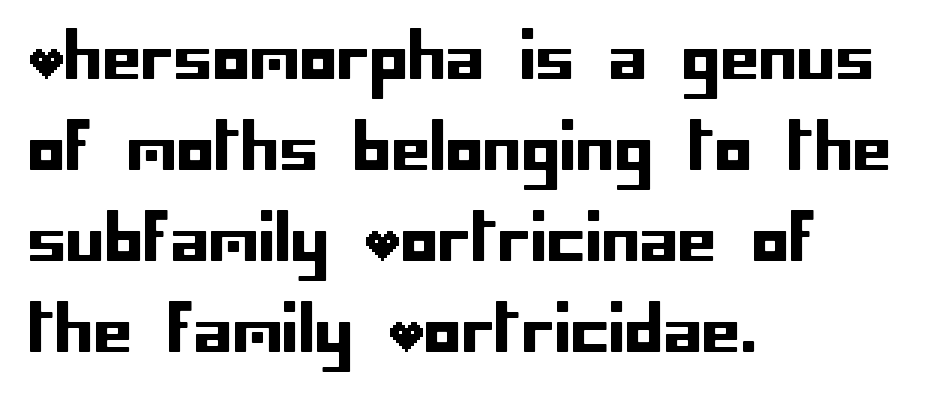
Q: Is the text italic (slanted)? A: No, it is upright.
Q: Is the typeface a serif or a sans-serif typeface? A: Sans-serif.
Q: Is the text underlined? A: No.
Q: How is the paragraph aligned? A: Left-aligned.
Q: Is the spacing between letters normal or unusually wide? A: Normal.
Q: Is the spacing between lines tight, normal or loose? A: Normal.
Q: Width (condensed, normal, or wide)? A: Normal.
Q: Stroke contrast? A: Low.
Q: x-height? A: Large.
